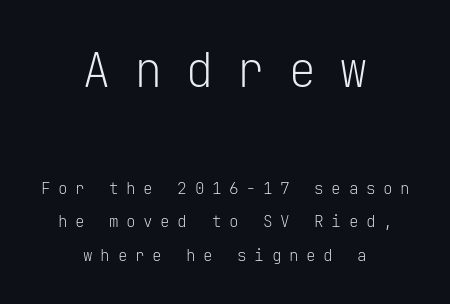
Q: Is the text bold? A: No.
Q: Is the text italic (slanted)? A: No, it is upright.
Q: Is the typeface a serif or a sans-serif typeface? A: Sans-serif.
Q: Is the text underlined? A: No.
Q: How is the paragraph aligned? A: Centered.
Q: Is the spacing between letters normal or unusually wide? A: Unusually wide.
Q: Is the spacing between lines tight, normal or loose? A: Loose.
Q: Which block of text is set in a larger size, the first (top) or the second (bottom)? A: The first (top) one.
Q: Width (condensed, normal, or wide)? A: Normal.
Q: Stroke contrast? A: Low.
Q: x-height? A: Medium.
Q: Monospaced? A: Yes.
